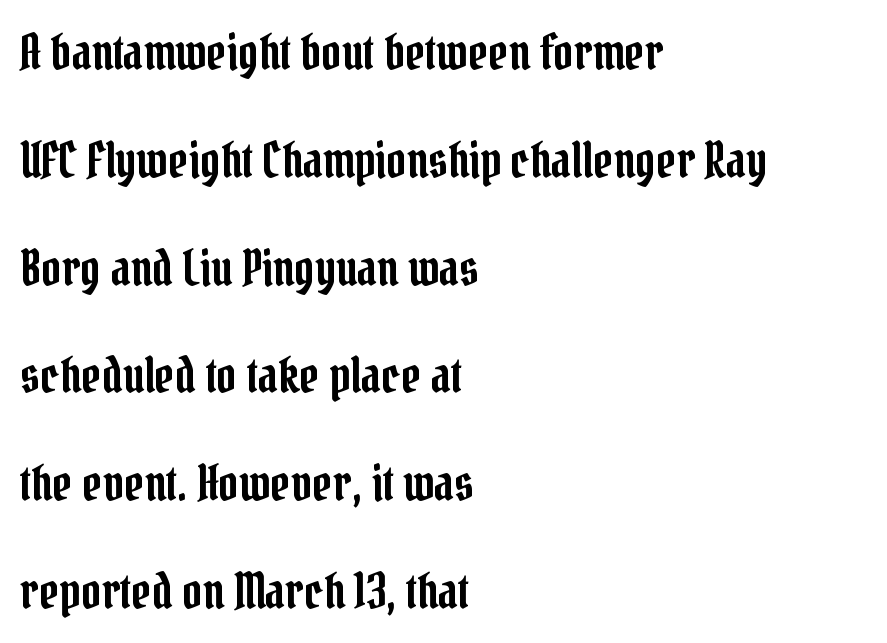
Q: Is the text italic (slanted)? A: No, it is upright.
Q: Is the typeface a serif or a sans-serif typeface? A: Serif.
Q: Is the text underlined? A: No.
Q: How is the paragraph aligned? A: Left-aligned.
Q: Is the spacing between letters normal or unusually wide? A: Normal.
Q: Is the spacing between lines tight, normal or loose? A: Loose.
Q: Width (condensed, normal, or wide)? A: Condensed.
Q: Stroke contrast? A: Low.
Q: x-height? A: Medium.
Q: Monospaced? A: No.
